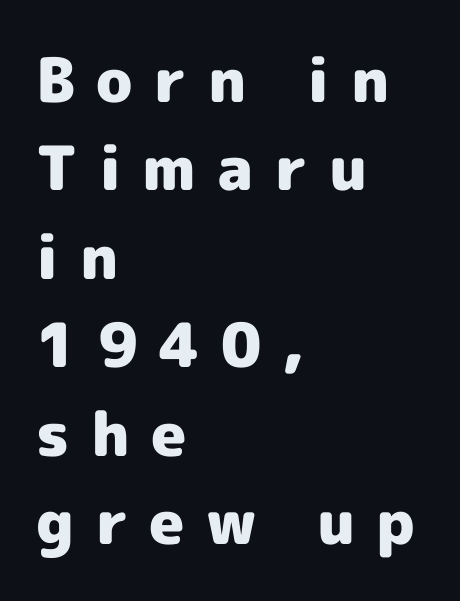
{"serif": "no", "italic": "no", "bold": "yes", "weight": "heavy", "width": "normal", "x_height": "medium", "monospaced": "no", "underline": "no", "align": "left", "line_spacing": "normal", "line_spacing_ratio": 1.45, "letter_spacing": "wide", "letter_spacing_em": 0.35, "glyph_px": 61}
